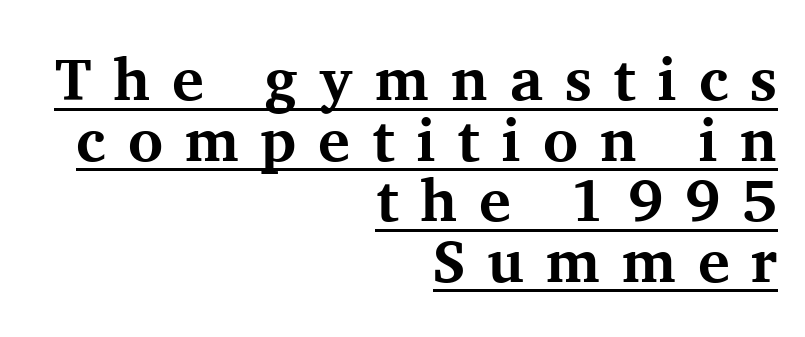
The image shows 60 px bold serif type, upright; set right-aligned, tight line spacing (1.01x), unusually wide letter spacing (+0.36 em), underlined; medium stroke contrast and a medium x-height.
